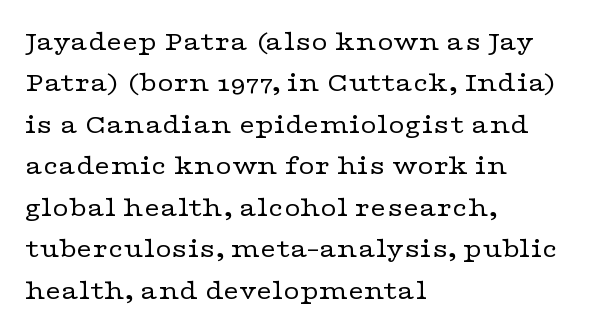
The image shows 28 px regular-weight, wide serif type, upright; set left-aligned, normal line spacing (1.48x), normal letter spacing, not underlined; low stroke contrast and a medium x-height.
